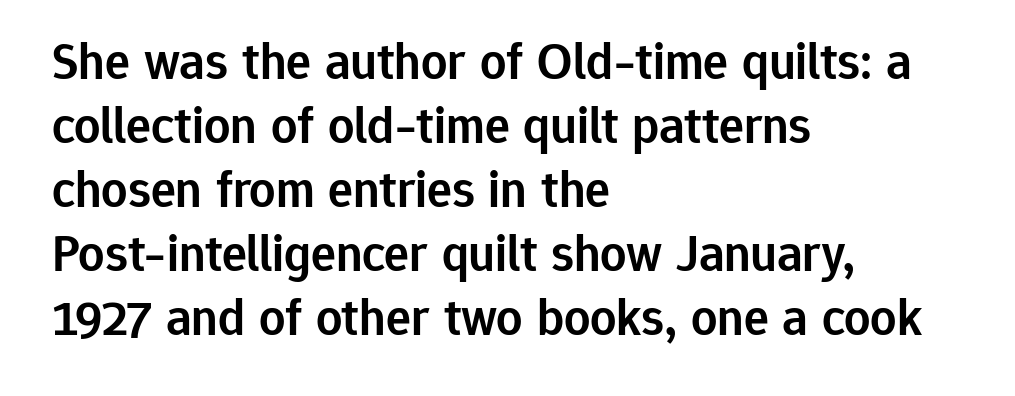
Q: Is the text bold? A: Semi-bold.
Q: Is the text italic (slanted)? A: No, it is upright.
Q: Is the typeface a serif or a sans-serif typeface? A: Sans-serif.
Q: Is the text underlined? A: No.
Q: How is the paragraph aligned? A: Left-aligned.
Q: Is the spacing between letters normal or unusually wide? A: Normal.
Q: Width (condensed, normal, or wide)? A: Normal.
Q: Stroke contrast? A: Low.
Q: x-height? A: Medium.
Q: Monospaced? A: No.
